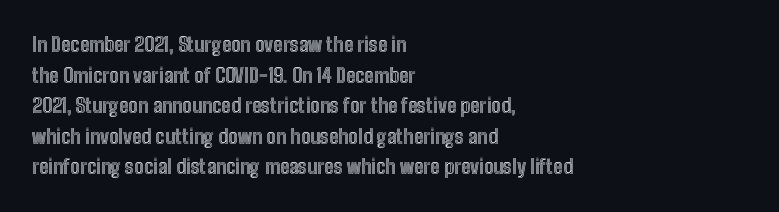
Q: Is the text italic (slanted)? A: No, it is upright.
Q: Is the text underlined? A: No.
Q: How is the paragraph aligned? A: Left-aligned.
Q: Is the spacing between letters normal or unusually wide? A: Normal.
Q: Is the spacing between lines tight, normal or loose? A: Normal.
